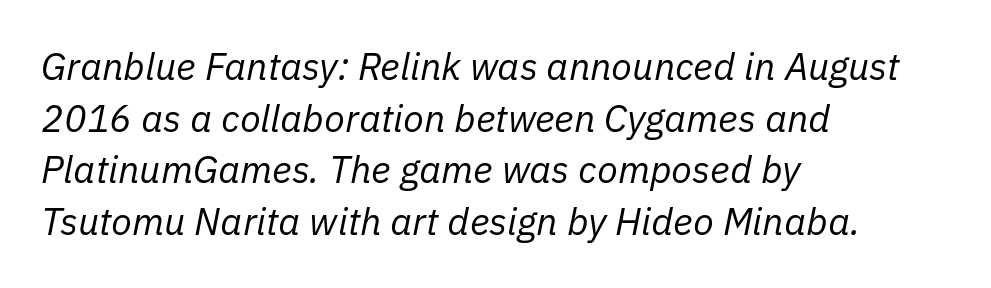
A classic flush-left, rag-right setting is used for this passage. You can tell it's italic because the verticals aren't actually vertical. Decoration check: the copy has no underline. Here the designer chose a conventional face with non-uniform glyph widths. You could call the tracking neutral — neither tight nor loose.
